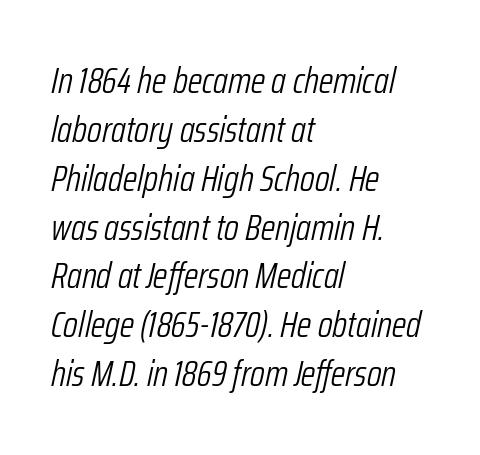
{"italic": "yes", "lean": "right", "slant_degrees": 12, "bold": "no", "weight": "light", "width": "condensed", "stroke_contrast": "low", "x_height": "medium", "monospaced": "no", "underline": "no", "align": "left", "line_spacing": "normal", "line_spacing_ratio": 1.32, "letter_spacing": "normal", "letter_spacing_em": 0.0, "glyph_px": 37}
